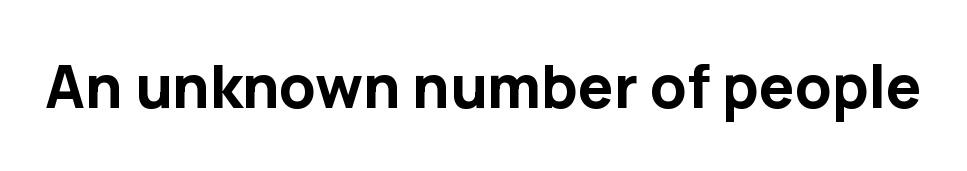
The image shows 59 px bold sans-serif type, upright; set normal letter spacing, not underlined; low stroke contrast and a medium x-height.
